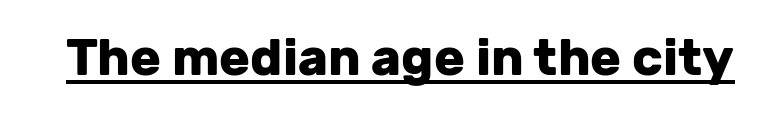
{"serif": "no", "italic": "no", "bold": "yes", "weight": "heavy", "width": "normal", "stroke_contrast": "low", "x_height": "medium", "monospaced": "no", "underline": "yes", "letter_spacing": "normal", "letter_spacing_em": 0.0, "glyph_px": 51}
